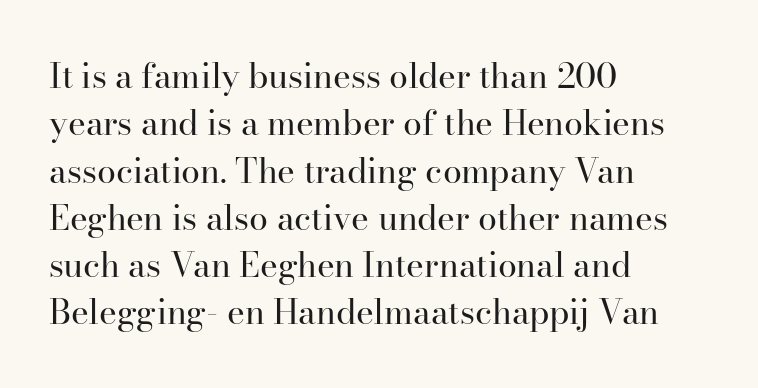
{"serif": "yes", "italic": "no", "bold": "no", "weight": "regular", "width": "normal", "stroke_contrast": "high", "x_height": "small", "monospaced": "no", "underline": "no", "align": "left", "line_spacing": "normal", "line_spacing_ratio": 1.39, "letter_spacing": "normal", "letter_spacing_em": 0.0, "glyph_px": 34}
